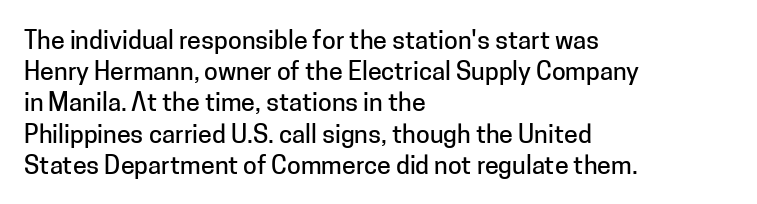
{"italic": "no", "underline": "no", "align": "left", "line_spacing": "normal", "line_spacing_ratio": 1.25, "letter_spacing": "normal", "letter_spacing_em": 0.0, "glyph_px": 25}
